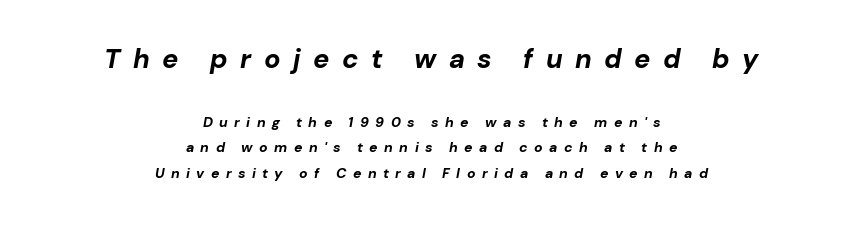
Q: Is the text bold? A: Yes.
Q: Is the text italic (slanted)? A: Yes, it leans right by about 10 degrees.
Q: Is the text underlined? A: No.
Q: How is the paragraph aligned? A: Centered.
Q: Is the spacing between letters normal or unusually wide? A: Unusually wide.
Q: Which block of text is set in a larger size, the first (top) or the second (bottom)? A: The first (top) one.
